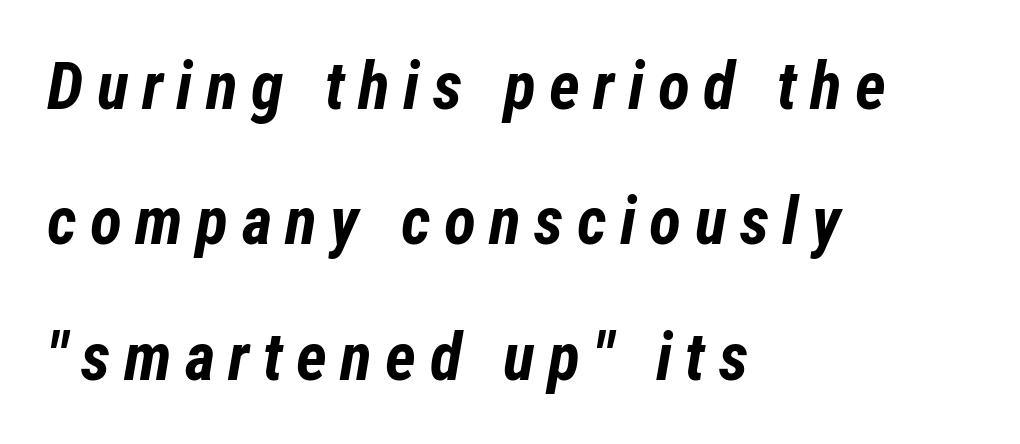
{"italic": "yes", "lean": "right", "slant_degrees": 12, "bold": "yes", "weight": "bold", "width": "condensed", "stroke_contrast": "low", "x_height": "medium", "monospaced": "no", "underline": "no", "align": "left", "line_spacing": "loose", "line_spacing_ratio": 2.05, "letter_spacing": "wide", "letter_spacing_em": 0.2, "glyph_px": 66}
